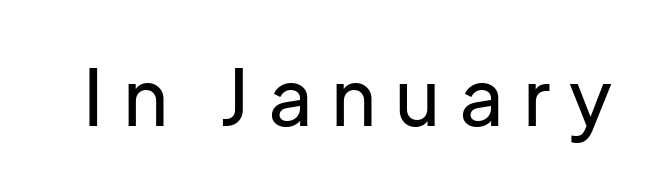
Does the lettering tilt? It doesn't — this is upright. Regarding serifs, this sample does without them. Does extra space separate the letters? Yes, quite a lot of it. Do the characters align in a grid? No, the font is proportional. The zone under the glyphs is completely vacant.
